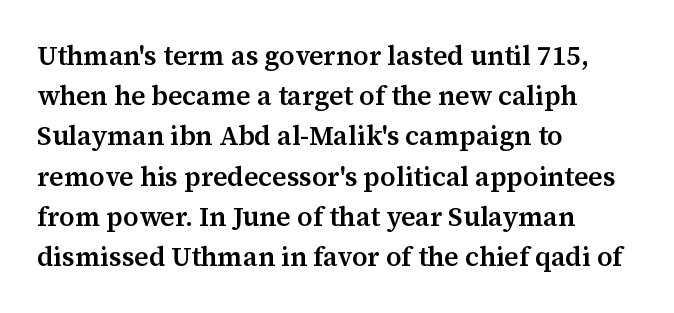
The image shows 27 px text type, upright; set left-aligned, normal line spacing (1.49x), normal letter spacing, not underlined.
